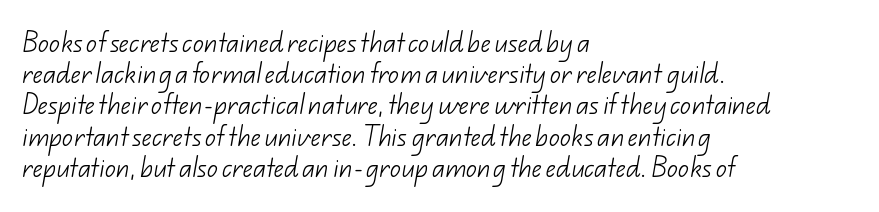
Q: Is the text bold? A: No.
Q: Is the text underlined? A: No.
Q: How is the paragraph aligned? A: Left-aligned.
Q: Is the spacing between letters normal or unusually wide? A: Normal.
Q: Is the spacing between lines tight, normal or loose? A: Normal.
